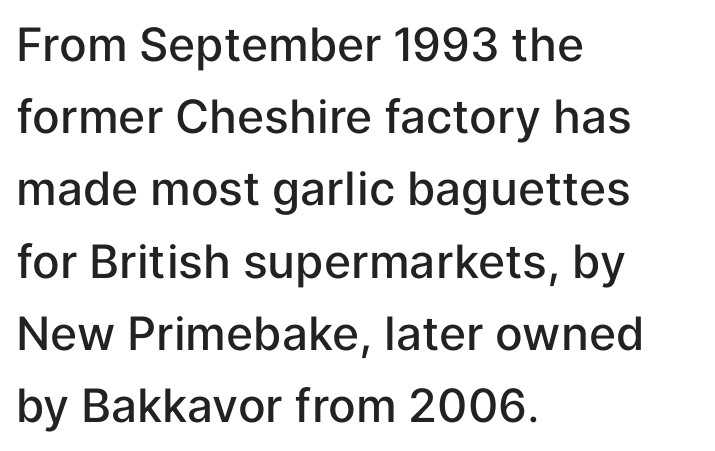
Q: Is the text bold? A: Semi-bold.
Q: Is the text italic (slanted)? A: No, it is upright.
Q: Is the typeface a serif or a sans-serif typeface? A: Sans-serif.
Q: Is the text underlined? A: No.
Q: How is the paragraph aligned? A: Left-aligned.
Q: Is the spacing between letters normal or unusually wide? A: Normal.
Q: Is the spacing between lines tight, normal or loose? A: Normal.
Q: Width (condensed, normal, or wide)? A: Normal.
Q: Stroke contrast? A: Low.
Q: x-height? A: Medium.
Q: Monospaced? A: No.
